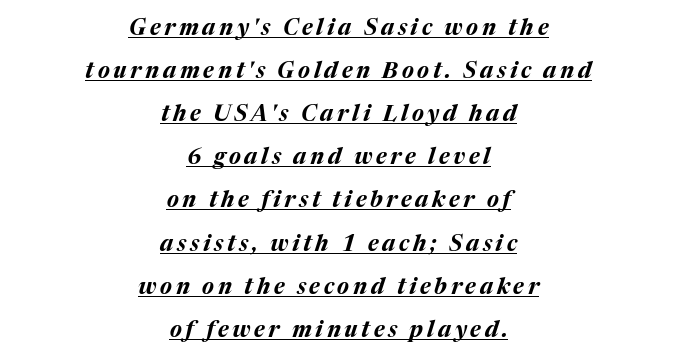
The image shows 22 px bold type, italic (leaning right); set centered, loose line spacing (1.96x), underlined.
